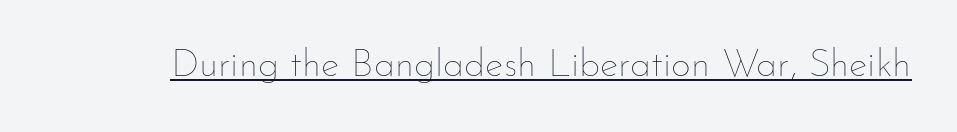
The image shows 39 px thin type, upright; set normal letter spacing, underlined; low stroke contrast and a small x-height.
